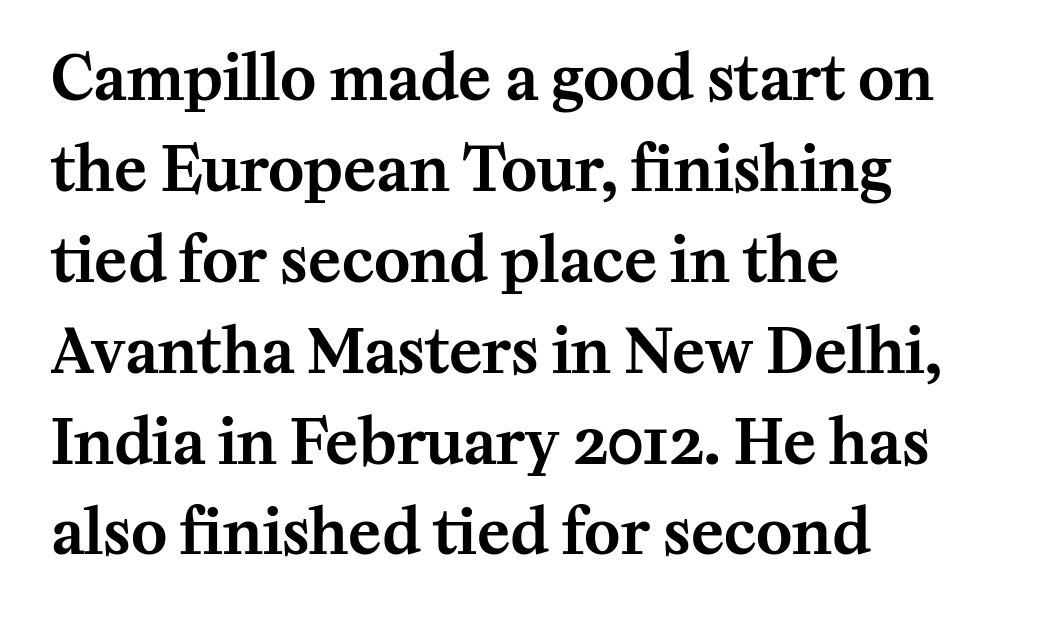
Q: Is the text italic (slanted)? A: No, it is upright.
Q: Is the typeface a serif or a sans-serif typeface? A: Serif.
Q: Is the text underlined? A: No.
Q: How is the paragraph aligned? A: Left-aligned.
Q: Is the spacing between letters normal or unusually wide? A: Normal.
Q: Is the spacing between lines tight, normal or loose? A: Normal.
Q: Width (condensed, normal, or wide)? A: Normal.
Q: Stroke contrast? A: Medium.
Q: x-height? A: Medium.
Q: Monospaced? A: No.
